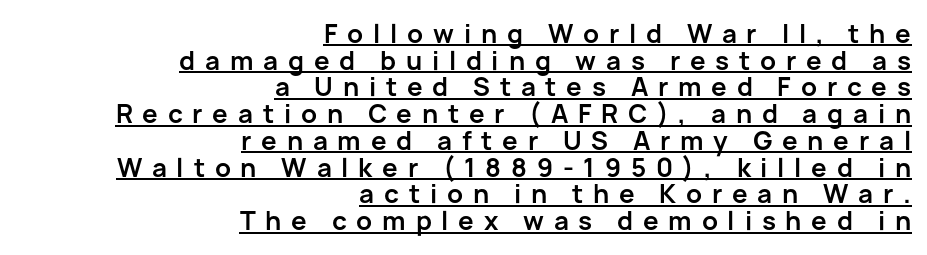
{"italic": "no", "bold": "yes", "underline": "yes", "align": "right", "line_spacing": "tight", "line_spacing_ratio": 1.07, "letter_spacing": "wide", "letter_spacing_em": 0.39, "glyph_px": 25}
